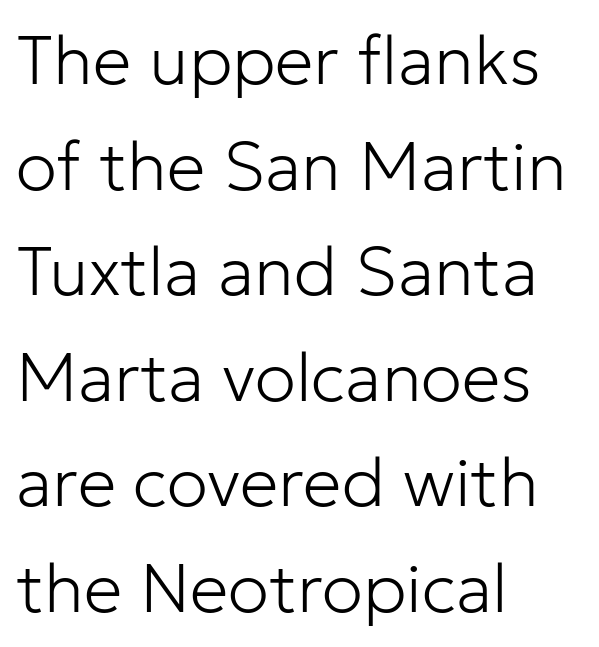
The rows are spaced the way most documents space them. The face used here is proportionally spaced, like ordinary book or web type. No extra tracking has been applied to these lines. Weight class: somewhere from thin through regular.
